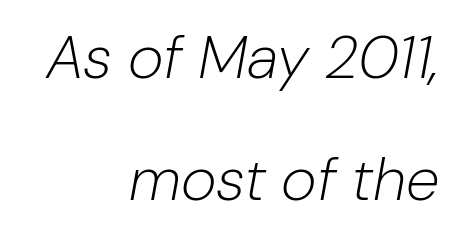
The image shows 61 px light type, italic (leaning right); set right-aligned, loose line spacing (2.0x), normal letter spacing, not underlined; low stroke contrast and a medium x-height.
